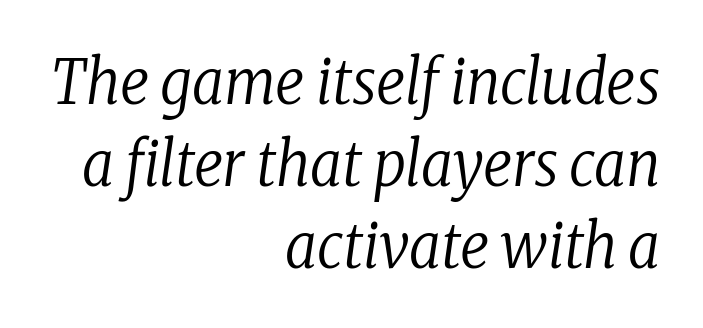
Note the varied advance widths — an 'i' is clearly narrower than an 'm'. Successive baselines arrive at the customary interval. The paragraph shown leans on its right margin. The passage shown has conventional tracking throughout.
